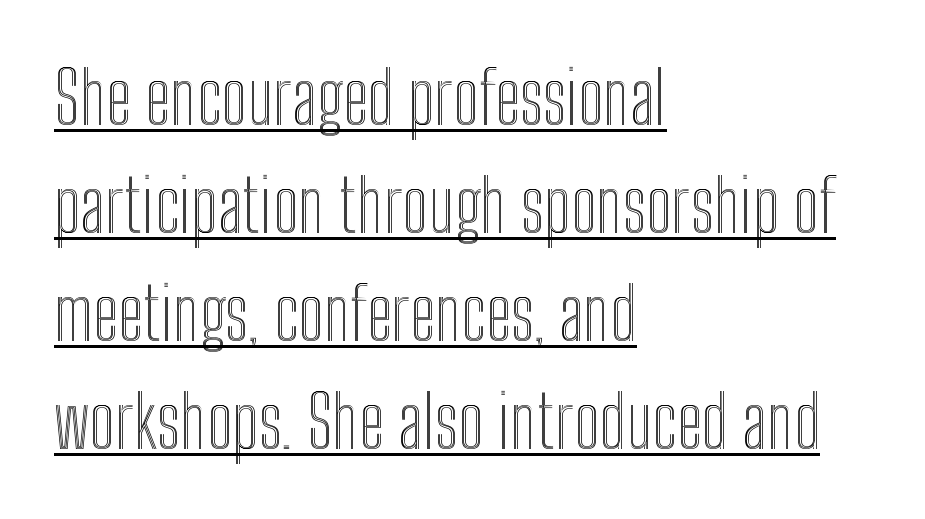
Vertical strokes here are truly vertical. Teacher's note: observe the even left margin — that is flush-left alignment. Honestly, the row spacing looks completely unremarkable. Honestly, the letter spacing is just normal — you wouldn't notice it. Compared with undecorated copy, this sample adds a rule below the words. Here the designer chose a conventional face with non-uniform glyph widths.
